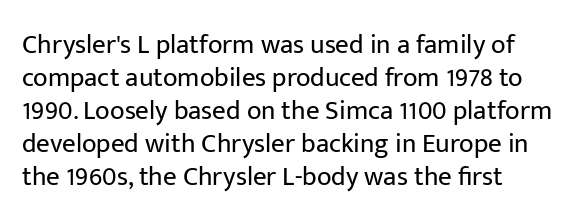
The image shows 27 px text type, upright; set left-aligned, line spacing 1.22x, normal letter spacing, not underlined.
